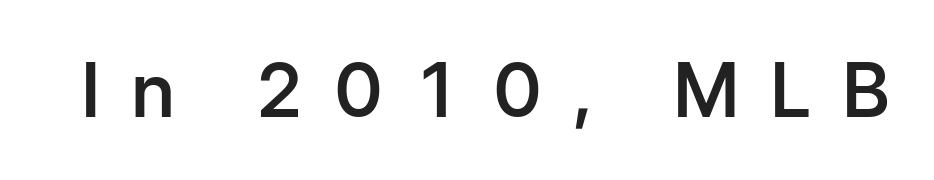
A somewhat darkened texture: the type is semibold rather than bold. Proportional: the letters do not fall into vertical columns. The characters display no serif detailing; their extremities are plain. The face used here is rendered with a markedly widened letterfit. Ordinary non-slanted type is in use. The zone under the glyphs is completely vacant.
